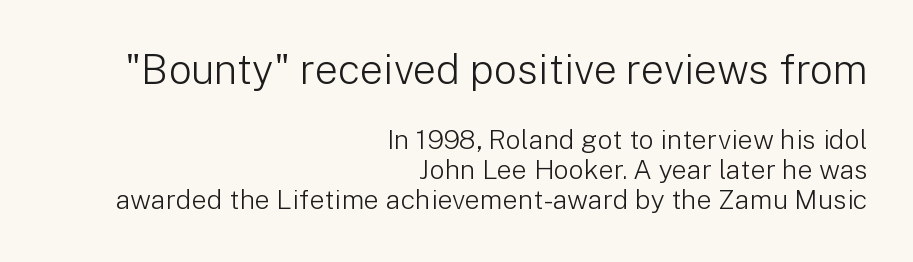
{"serif": "no", "italic": "no", "bold": "no", "weight": "light", "width": "normal", "stroke_contrast": "low", "x_height": "medium", "monospaced": "no", "underline": "no", "align": "right", "line_spacing": "tight", "line_spacing_ratio": 1.11, "letter_spacing": "normal", "letter_spacing_em": 0.0, "larger_block": "first", "size_ratio": 1.52, "glyph_px": 41}
